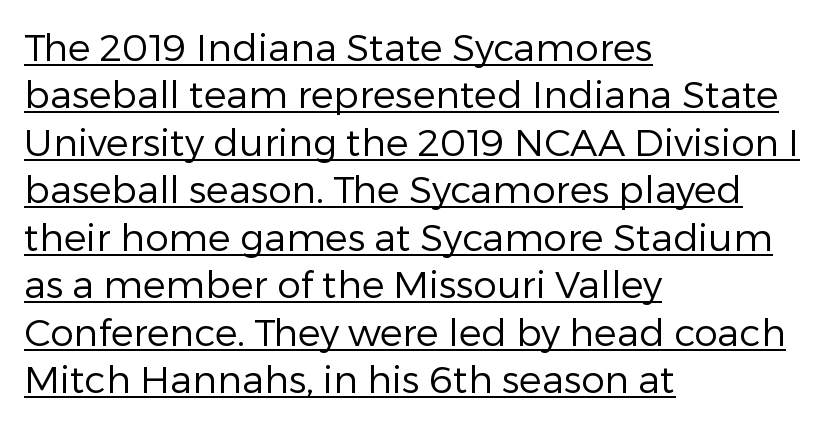
The image shows 38 px regular-weight sans-serif type, upright; set left-aligned, normal line spacing (1.25x), normal letter spacing, underlined; low stroke contrast and a medium x-height.
